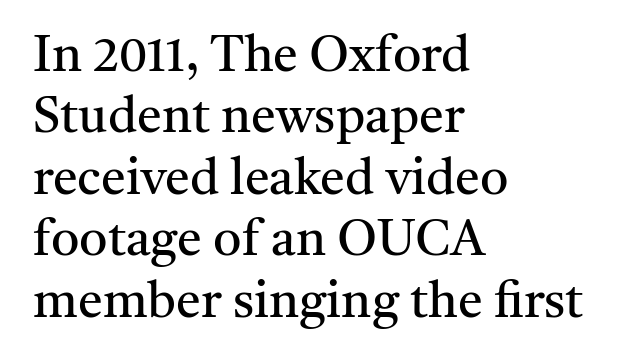
A typesetter would call this proportional, since set widths differ per character. The typesetting does not lean heavy: it is not bold. The tracking reads as untouched default to a designer's eye. In terms of posture, this sample is upright. Each line starts at the same left margin while the right side varies.
